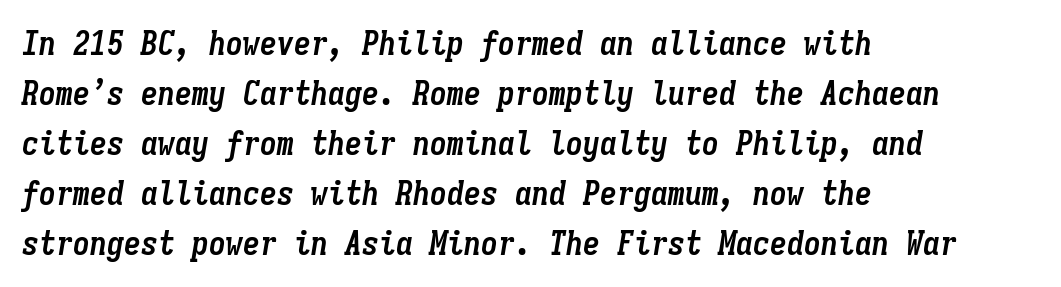
The image shows 34 px semibold, condensed type, italic (leaning right), monospaced; set left-aligned, normal line spacing (1.47x), normal letter spacing, not underlined; low stroke contrast and a medium x-height.
